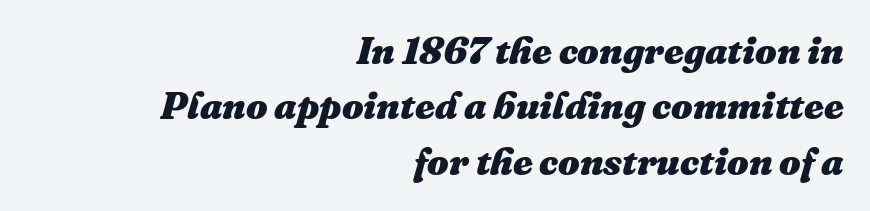
{"italic": "yes", "lean": "right", "slant_degrees": 16, "bold": "yes", "weight": "heavy", "width": "normal", "stroke_contrast": "medium", "x_height": "medium", "monospaced": "no", "underline": "no", "align": "right", "line_spacing": "normal", "line_spacing_ratio": 1.46, "letter_spacing": "normal", "letter_spacing_em": 0.0, "glyph_px": 38}
